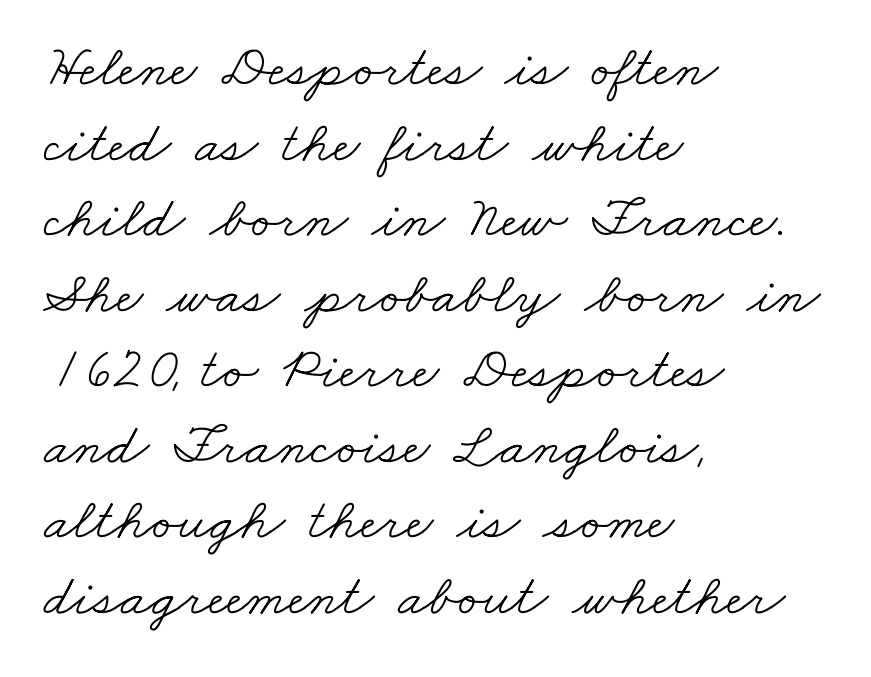
A clean baseline with only descenders dipping below it. The passage shown is typeset with a serif family. No extra tracking has been applied to these lines. Proportional: the letters do not fall into vertical columns. Caption: face not bold, strokes unweighted.
